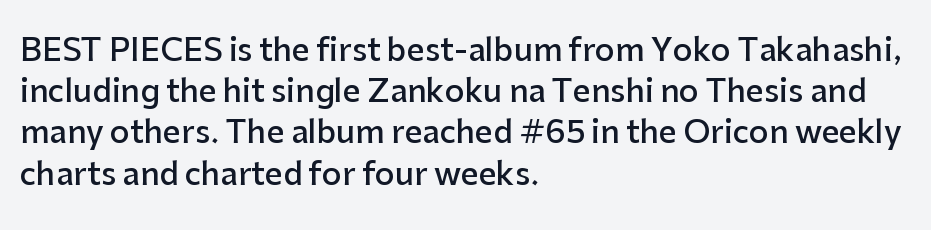
Q: Is the text bold? A: Semi-bold.
Q: Is the text italic (slanted)? A: No, it is upright.
Q: Is the typeface a serif or a sans-serif typeface? A: Sans-serif.
Q: Is the text underlined? A: No.
Q: How is the paragraph aligned? A: Left-aligned.
Q: Is the spacing between letters normal or unusually wide? A: Normal.
Q: Is the spacing between lines tight, normal or loose? A: Normal.
Q: Width (condensed, normal, or wide)? A: Normal.
Q: Stroke contrast? A: Low.
Q: x-height? A: Medium.
Q: Monospaced? A: No.
